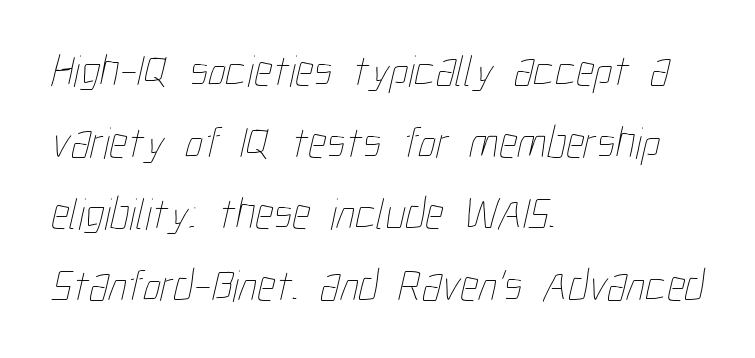
Q: Is the text bold? A: No.
Q: Is the text underlined? A: No.
Q: How is the paragraph aligned? A: Left-aligned.
Q: Is the spacing between letters normal or unusually wide? A: Normal.
Q: Is the spacing between lines tight, normal or loose? A: Normal.
Q: Width (condensed, normal, or wide)? A: Condensed.
Q: Stroke contrast? A: Low.
Q: x-height? A: Medium.
Q: Monospaced? A: No.
